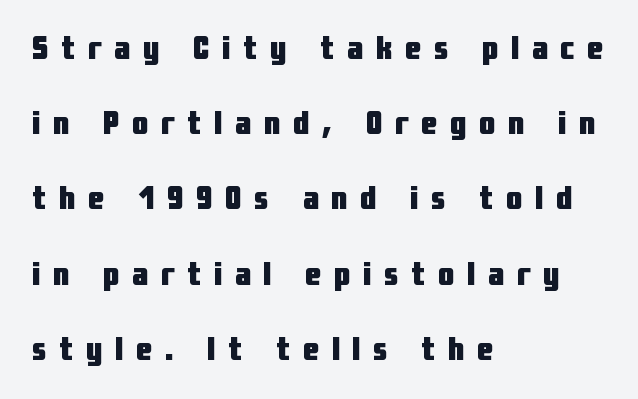
A typesetter would call this leading open, well beyond the default. The face used here is rendered with a markedly widened letterfit. The baseline area is clear. Look at the stroke-to-counter ratio: heavy, a bold. The letters stand straight up with perfectly vertical stems. A classic flush-left, rag-right setting is used for this passage.
